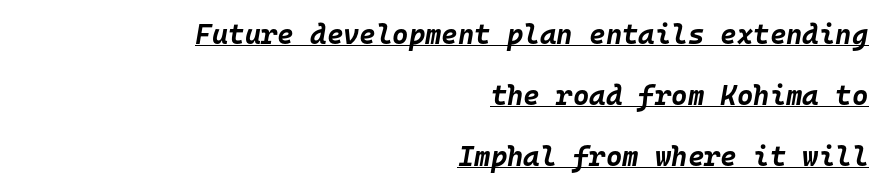
{"italic": "yes", "lean": "right", "slant_degrees": 10, "bold": "yes", "weight": "bold", "width": "normal", "stroke_contrast": "low", "x_height": "large", "monospaced": "yes", "underline": "yes", "align": "right", "line_spacing": "loose", "line_spacing_ratio": 2.17, "letter_spacing": "normal", "letter_spacing_em": 0.0, "glyph_px": 28}
